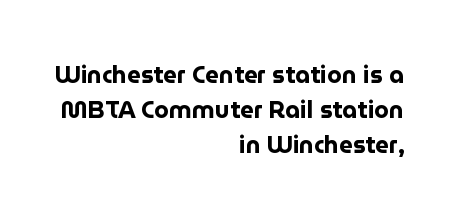
Q: Is the text bold? A: Yes.
Q: Is the text italic (slanted)? A: No, it is upright.
Q: Is the text underlined? A: No.
Q: How is the paragraph aligned? A: Right-aligned.
Q: Is the spacing between letters normal or unusually wide? A: Normal.
Q: Is the spacing between lines tight, normal or loose? A: Normal.
